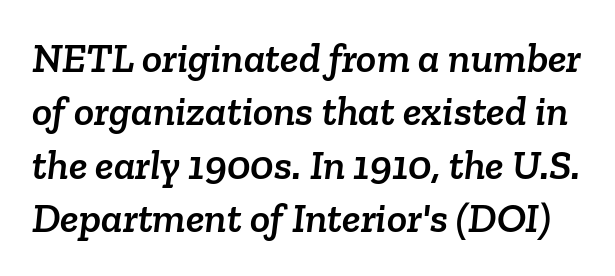
Q: Is the typeface a serif or a sans-serif typeface? A: Serif.
Q: Is the text underlined? A: No.
Q: Is the spacing between letters normal or unusually wide? A: Normal.
Q: Is the spacing between lines tight, normal or loose? A: Normal.
Q: Width (condensed, normal, or wide)? A: Normal.
Q: Stroke contrast? A: Low.
Q: x-height? A: Medium.
Q: Monospaced? A: No.
